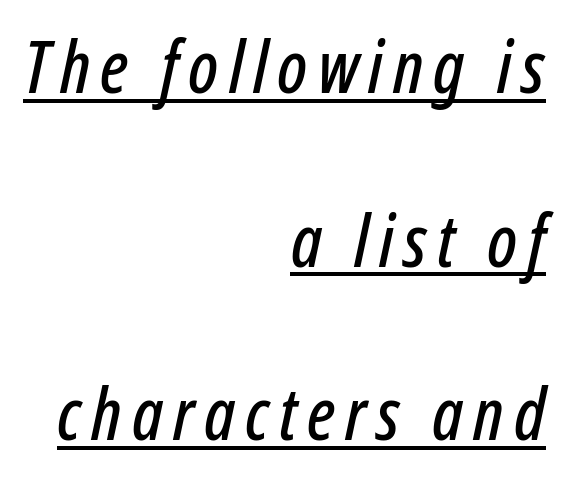
{"italic": "yes", "lean": "right", "slant_degrees": 12, "width": "condensed", "stroke_contrast": "low", "x_height": "medium", "monospaced": "no", "underline": "yes", "align": "right", "line_spacing": "loose", "line_spacing_ratio": 2.41, "glyph_px": 72}
